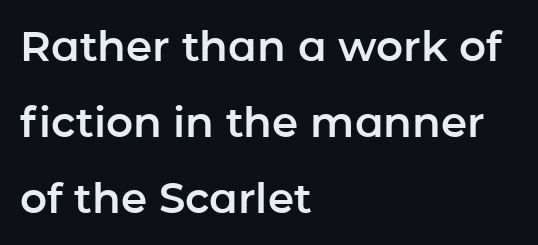
Anything drawn beneath the words? Only blank space. This rendering leaves character spacing at its baseline value. Ordinary non-slanted type is in use. The passage shown is typeset with a sans-serif family.
